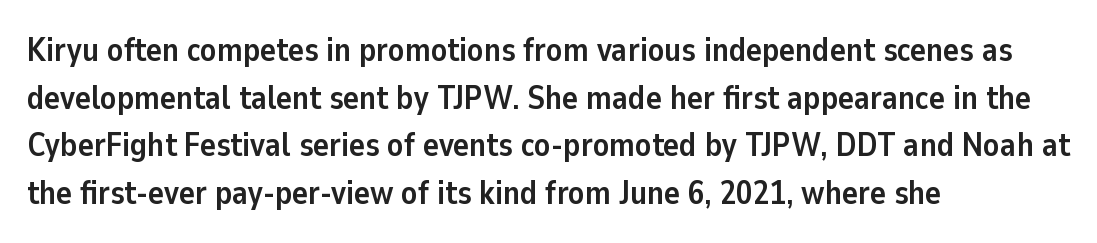
Q: Is the text bold? A: Yes.
Q: Is the text italic (slanted)? A: No, it is upright.
Q: Is the typeface a serif or a sans-serif typeface? A: Sans-serif.
Q: Is the text underlined? A: No.
Q: How is the paragraph aligned? A: Left-aligned.
Q: Is the spacing between letters normal or unusually wide? A: Normal.
Q: Is the spacing between lines tight, normal or loose? A: Normal.
Q: Width (condensed, normal, or wide)? A: Normal.
Q: Stroke contrast? A: Low.
Q: x-height? A: Medium.
Q: Monospaced? A: No.
